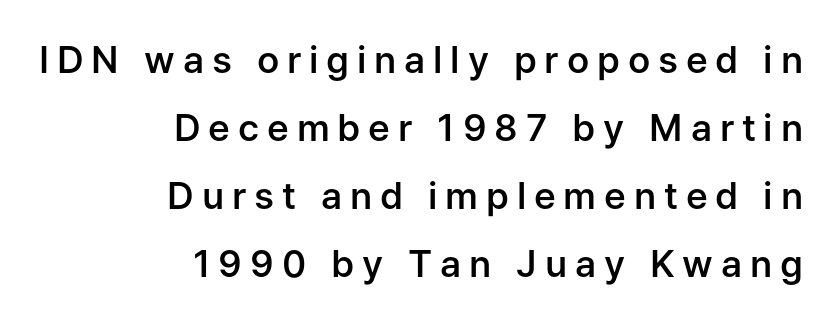
The lettering holds an erect, upright posture throughout. Serifs: no, the terminals of the letterforms are clean. This rendering features lettering with no underline. Teacher's note: observe the even right margin — that is flush-right alignment.
